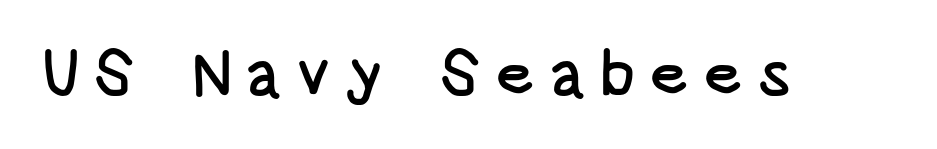
{"serif": "no", "italic": "no", "width": "condensed", "stroke_contrast": "low", "x_height": "large", "monospaced": "no", "underline": "no", "letter_spacing": "wide", "letter_spacing_em": 0.21, "glyph_px": 64}
